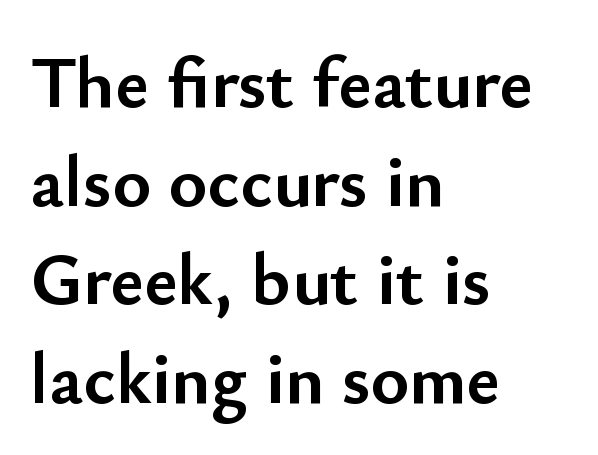
Lines of text with bare space underneath. Typographically, this falls in the sans-serif category. Is this a fixed-width face? No — the glyphs have proportional, varying widths. A full-strength bold gives these letters their thick strokes. Line spacing here is normal. Observe the ordinary spacing: letters are neighbours, not strangers.
